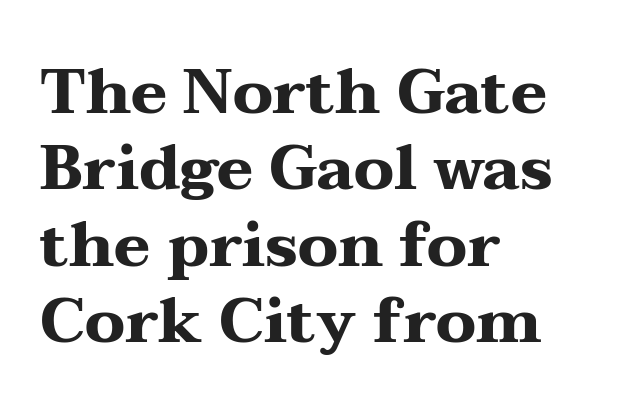
{"serif": "yes", "italic": "no", "bold": "yes", "weight": "heavy", "width": "wide", "stroke_contrast": "medium", "x_height": "medium", "monospaced": "no", "underline": "no", "align": "left", "line_spacing_ratio": 1.23, "letter_spacing": "normal", "letter_spacing_em": 0.0, "glyph_px": 62}
